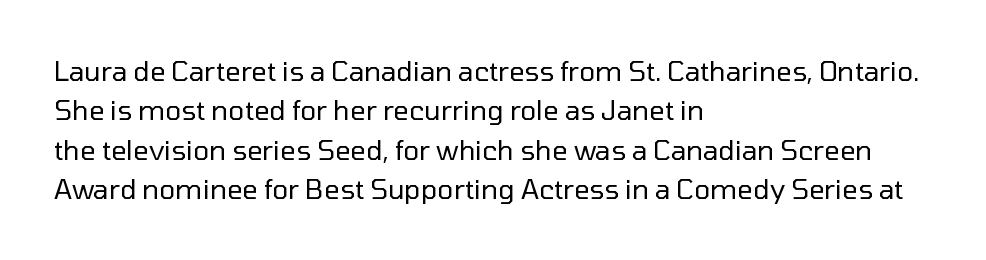
Q: Is the text bold? A: No.
Q: Is the text italic (slanted)? A: No, it is upright.
Q: Is the text underlined? A: No.
Q: How is the paragraph aligned? A: Left-aligned.
Q: Is the spacing between letters normal or unusually wide? A: Normal.
Q: Is the spacing between lines tight, normal or loose? A: Normal.
